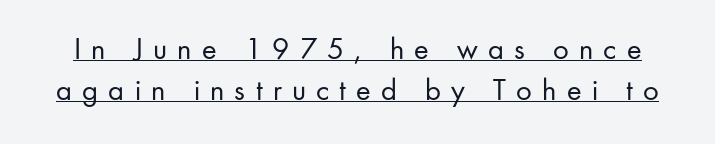
Characters remain perfectly vertical along every line. The designer left line spacing at the default. A baseline rule has been typeset under these characters. The letters are spread apart with noticeably loose tracking.
